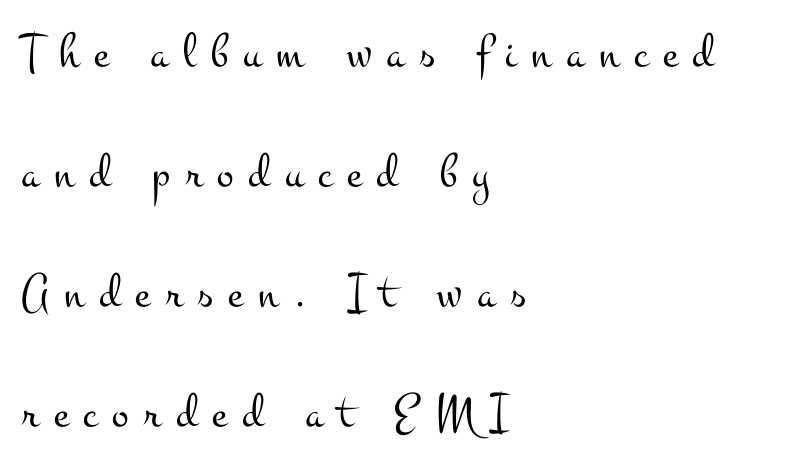
{"bold": "no", "weight": "light", "width": "wide", "stroke_contrast": "medium", "x_height": "small", "monospaced": "no", "underline": "no", "align": "left", "line_spacing": "loose", "line_spacing_ratio": 2.4, "letter_spacing": "wide", "letter_spacing_em": 0.3, "glyph_px": 50}
